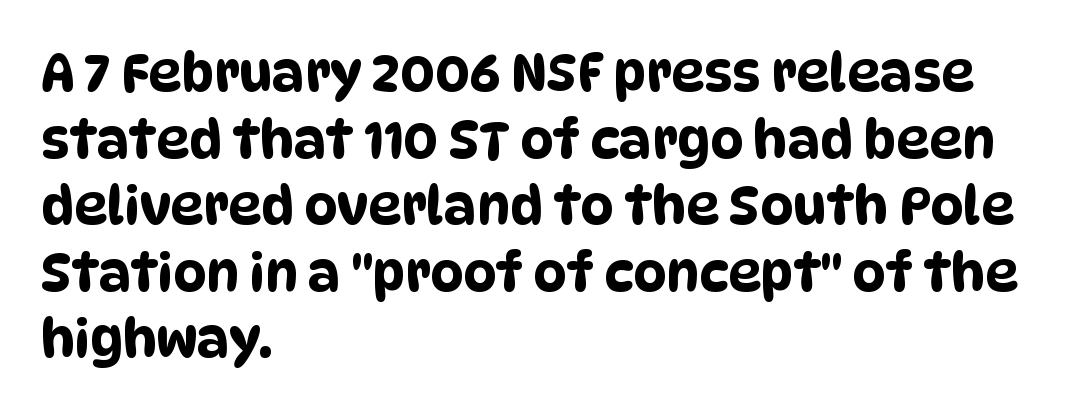
{"serif": "no", "width": "condensed", "stroke_contrast": "low", "x_height": "large", "monospaced": "no", "underline": "no", "align": "left", "line_spacing": "normal", "line_spacing_ratio": 1.28, "letter_spacing": "normal", "letter_spacing_em": 0.0, "glyph_px": 52}
